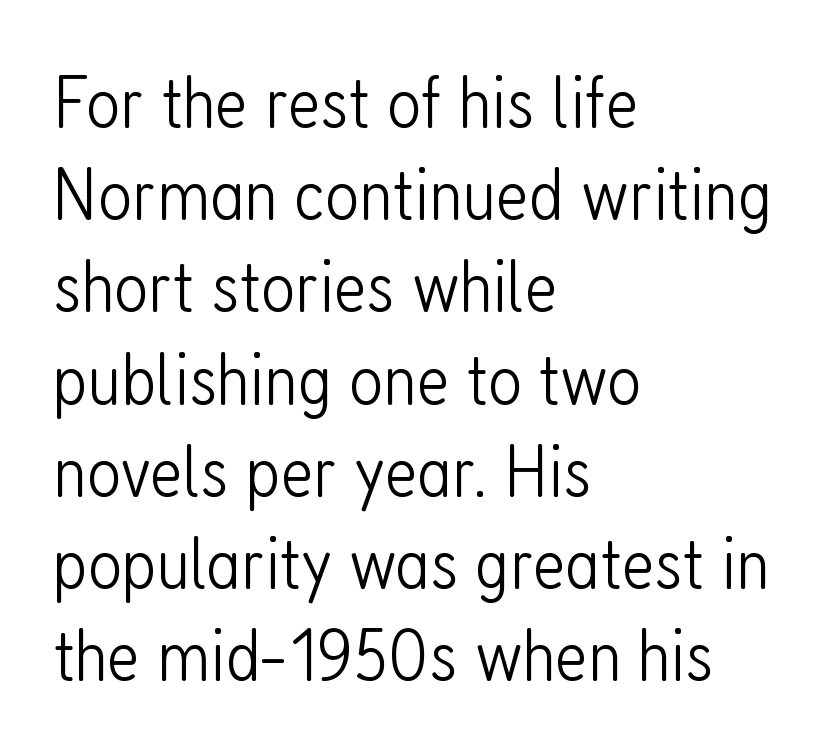
Here the glyphs are tracked normally, forming tight word shapes. Varying glyph widths throughout — classic text-font behaviour. Posture: vertical. No heavy texture on the line: the type isn't bold. Clear beneath every line of the passage.
